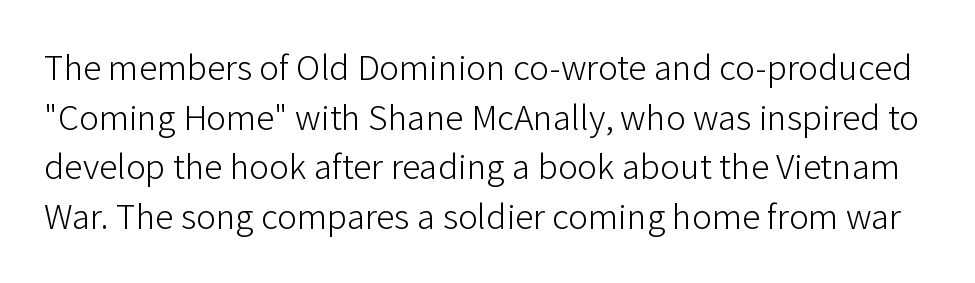
Q: Is the text bold? A: No.
Q: Is the text italic (slanted)? A: No, it is upright.
Q: Is the typeface a serif or a sans-serif typeface? A: Sans-serif.
Q: Is the text underlined? A: No.
Q: Is the spacing between letters normal or unusually wide? A: Normal.
Q: Is the spacing between lines tight, normal or loose? A: Normal.
Q: Width (condensed, normal, or wide)? A: Normal.
Q: Stroke contrast? A: Low.
Q: x-height? A: Medium.
Q: Monospaced? A: No.
